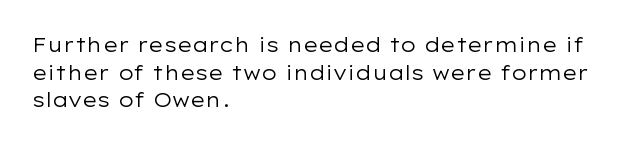
{"italic": "no", "bold": "no", "underline": "no", "align": "left", "line_spacing": "normal", "line_spacing_ratio": 1.38, "letter_spacing": "normal", "letter_spacing_em": 0.0, "glyph_px": 20}
